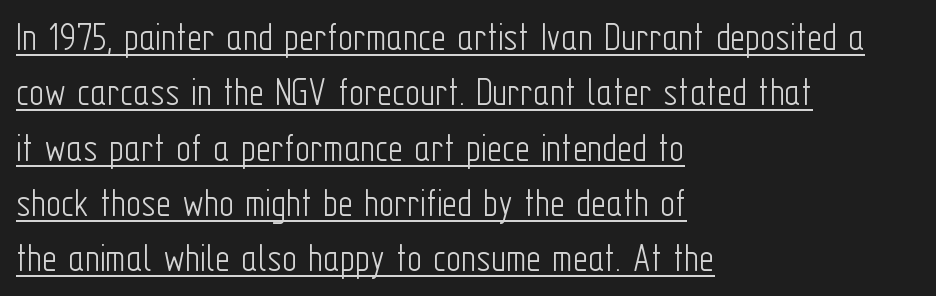
The letters look calm and open, with moderate or lighter stems. Rendered with straight, roman letterforms. This rendering features underlined lettering. The letters advance in unequal steps, a hallmark of proportional type. The rendering anchors every line to the left-hand side.
